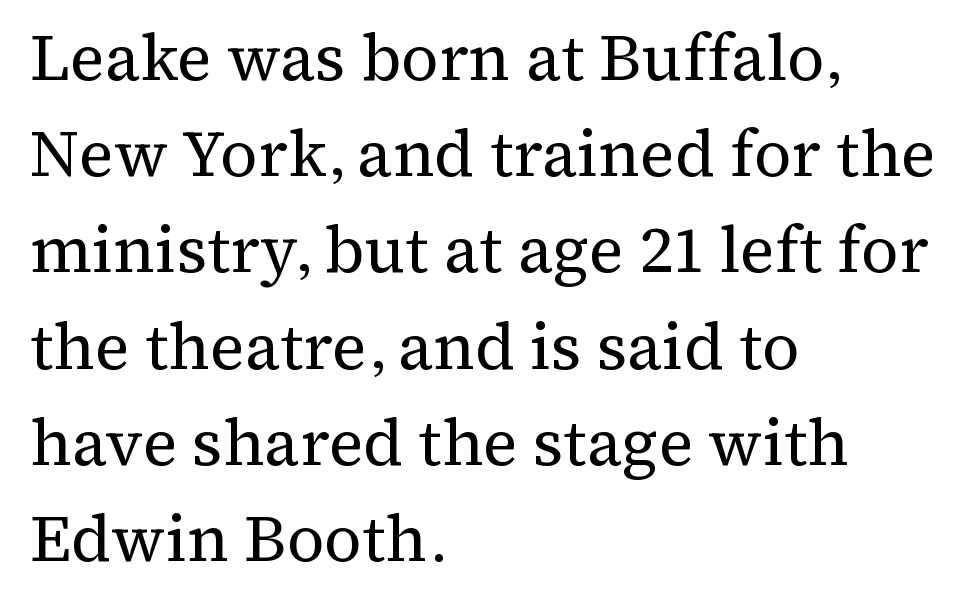
Q: Is the text bold? A: No.
Q: Is the text italic (slanted)? A: No, it is upright.
Q: Is the typeface a serif or a sans-serif typeface? A: Serif.
Q: Is the text underlined? A: No.
Q: How is the paragraph aligned? A: Left-aligned.
Q: Is the spacing between letters normal or unusually wide? A: Normal.
Q: Is the spacing between lines tight, normal or loose? A: Normal.
Q: Width (condensed, normal, or wide)? A: Normal.
Q: Stroke contrast? A: Medium.
Q: x-height? A: Medium.
Q: Monospaced? A: No.
